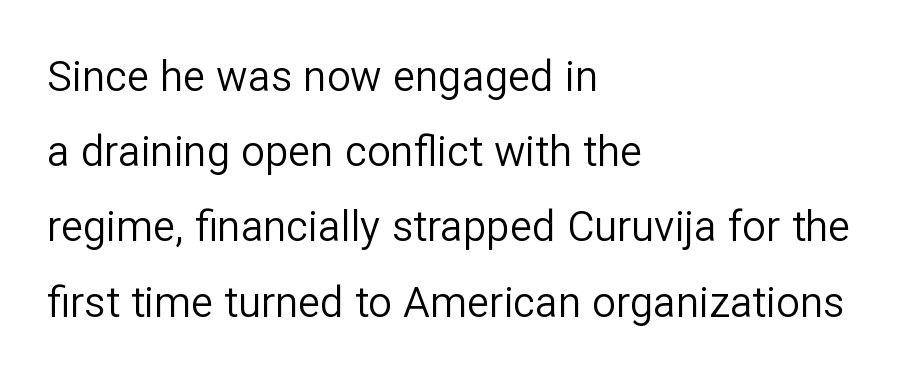
{"serif": "no", "italic": "no", "bold": "no", "weight": "regular", "width": "normal", "stroke_contrast": "low", "x_height": "medium", "monospaced": "no", "underline": "no", "align": "left", "line_spacing_ratio": 1.79, "letter_spacing": "normal", "letter_spacing_em": 0.0, "glyph_px": 42}
